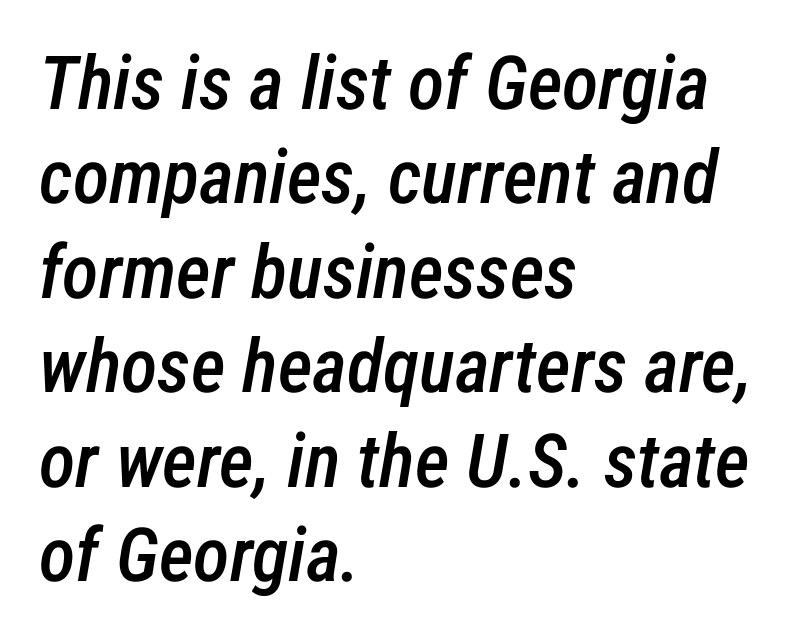
{"italic": "yes", "lean": "right", "slant_degrees": 12, "bold": "semi", "weight": "semibold", "width": "condensed", "stroke_contrast": "low", "x_height": "medium", "monospaced": "no", "underline": "no", "align": "left", "line_spacing": "normal", "line_spacing_ratio": 1.26, "letter_spacing": "normal", "letter_spacing_em": 0.0, "glyph_px": 75}
